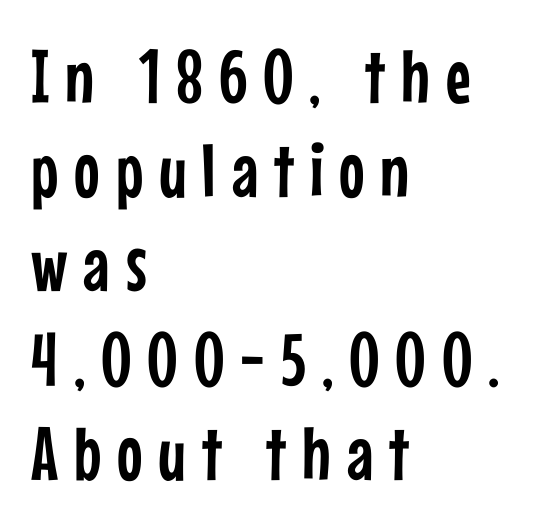
The image shows 76 px condensed sans-serif type, upright; set left-aligned, line spacing 1.24x, unusually wide letter spacing (+0.21 em), not underlined; low stroke contrast and a medium x-height.
